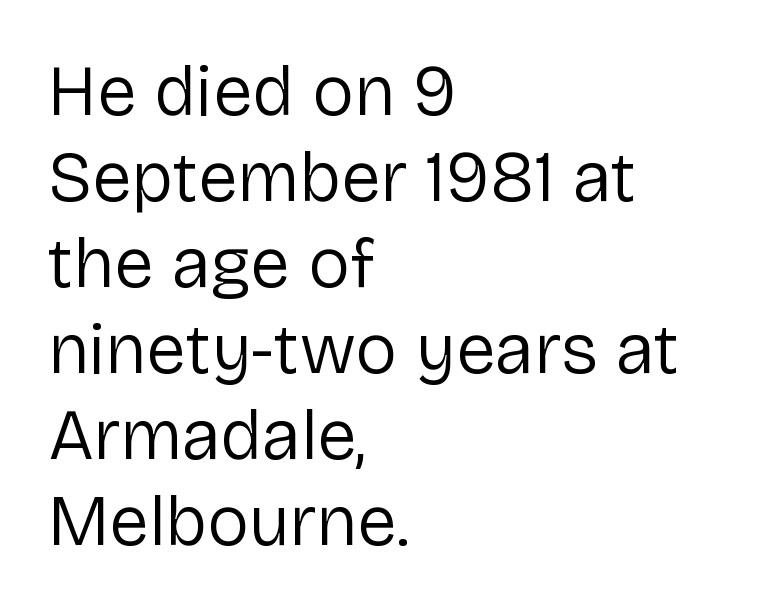
Q: Is the text bold? A: No.
Q: Is the text italic (slanted)? A: No, it is upright.
Q: Is the typeface a serif or a sans-serif typeface? A: Sans-serif.
Q: Is the text underlined? A: No.
Q: How is the paragraph aligned? A: Left-aligned.
Q: Is the spacing between letters normal or unusually wide? A: Normal.
Q: Width (condensed, normal, or wide)? A: Normal.
Q: Stroke contrast? A: Low.
Q: x-height? A: Medium.
Q: Monospaced? A: No.
